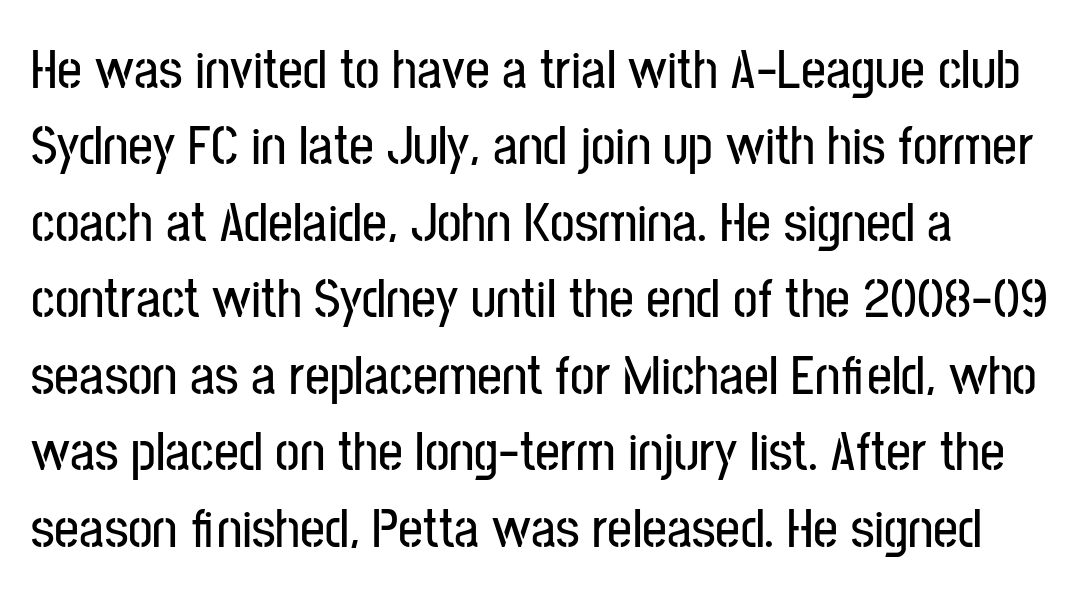
If you measured baseline to baseline, you'd find a middling distance. Each letter keeps its own natural width here, so spacing adapts to shape. The type family on display is of the sans-serif kind. The glyphs are unaccompanied by any horizontal stroke below them. The face used here is rendered with its standard letterfit.
